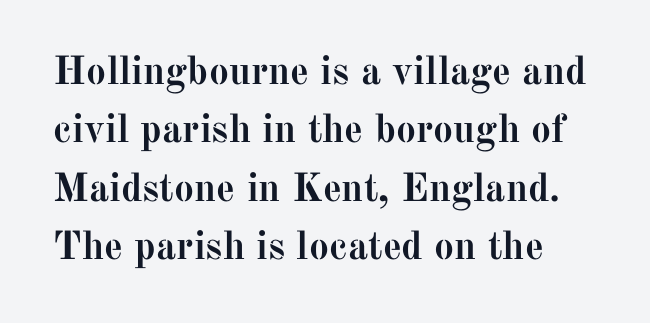
The image shows 40 px semibold serif type, upright; set normal line spacing (1.46x), normal letter spacing, not underlined; medium stroke contrast and a medium x-height.
